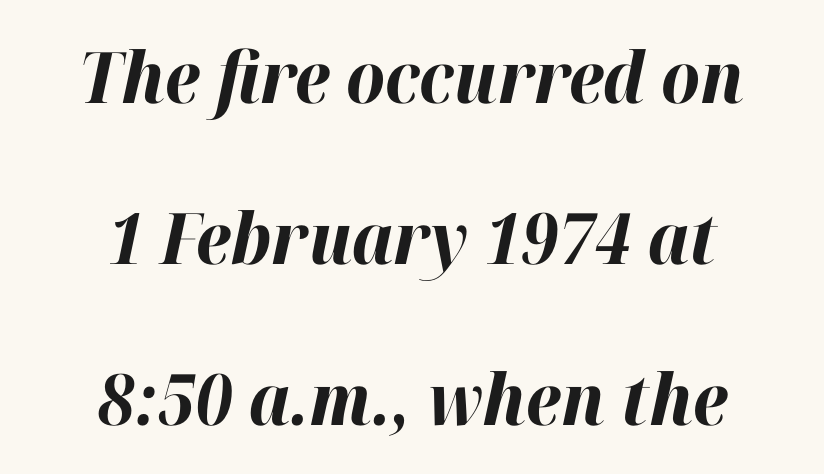
Note the varied advance widths — an 'i' is clearly narrower than an 'm'. The area under the type is left untouched. Students, note that the glyphs here touch the page at normal intervals. The sample has been set heavy, in full bold.
